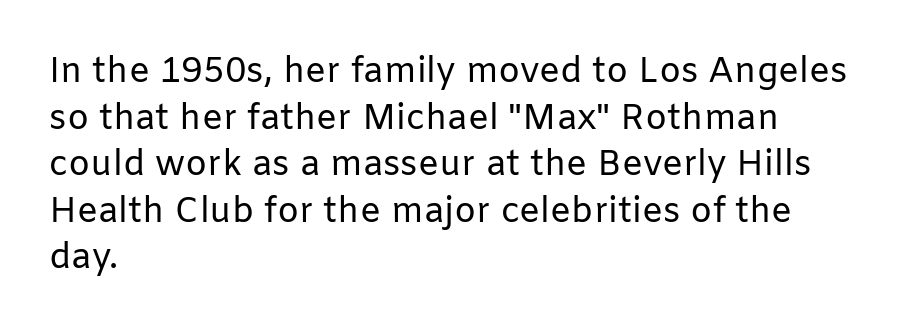
The passage is arranged the way most books set body copy — flush left. No word sits above an underline. Designer's note — italics off, roman on. These lines are rendered in a variable-pitch font.
